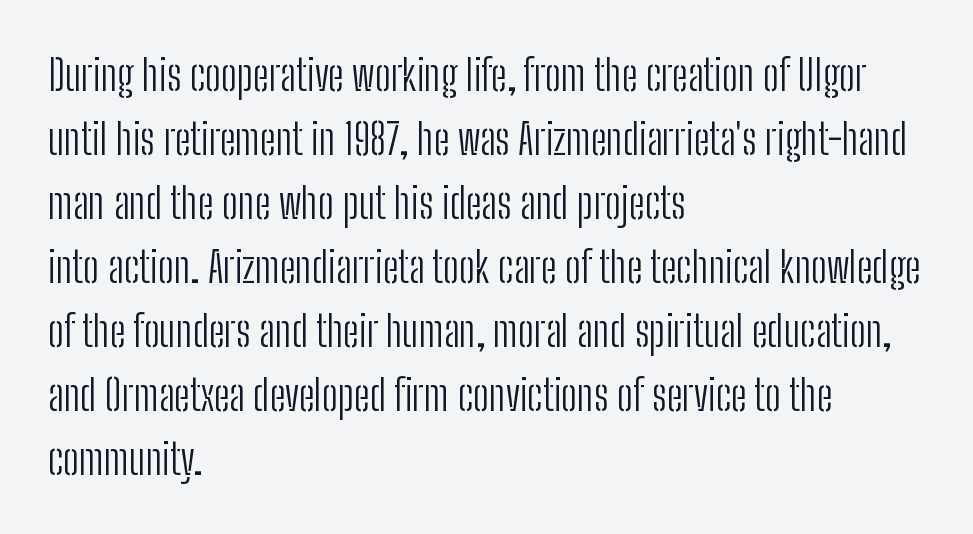
The image shows 43 px light, condensed sans-serif type, upright; set left-aligned, normal line spacing (1.49x), normal letter spacing, not underlined; low stroke contrast and a medium x-height.
